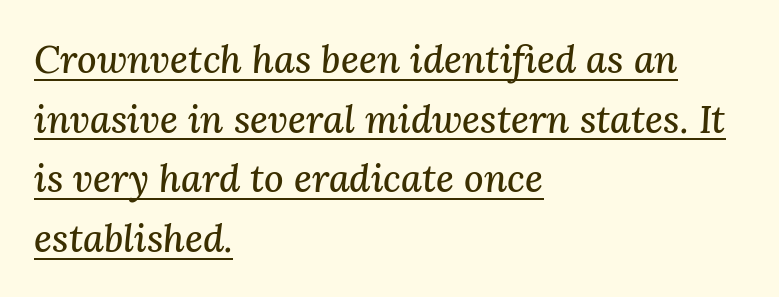
Q: Is the text italic (slanted)? A: Yes, it leans right by about 3 degrees.
Q: Is the typeface a serif or a sans-serif typeface? A: Serif.
Q: Is the text underlined? A: Yes.
Q: How is the paragraph aligned? A: Left-aligned.
Q: Is the spacing between letters normal or unusually wide? A: Normal.
Q: Is the spacing between lines tight, normal or loose? A: Normal.
Q: Width (condensed, normal, or wide)? A: Normal.
Q: Stroke contrast? A: Medium.
Q: x-height? A: Medium.
Q: Monospaced? A: No.
